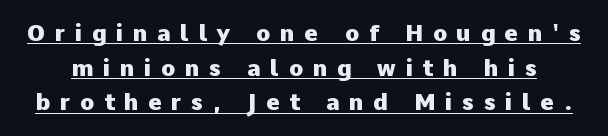
The image shows 23 px bold type, upright; set normal line spacing (1.51x), unusually wide letter spacing (+0.42 em), underlined.
